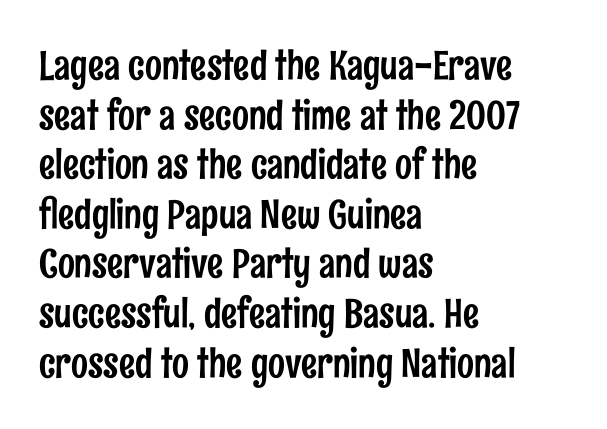
No italicization has been applied; the sample stays upright. The rendering shows plain stroke endings on the letterforms — a sans-serif design. Students, note that the glyphs here touch the page at normal intervals. These lines are rendered in a variable-pitch font. Alignment: flush left.
